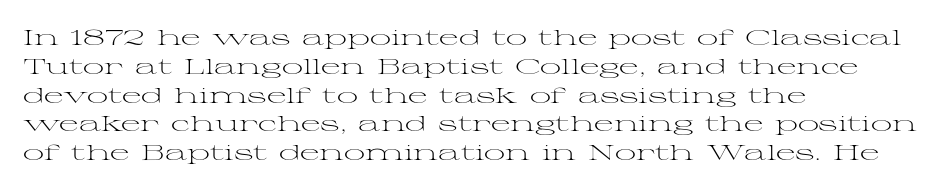
The image shows 21 px text type, upright; set left-aligned, normal line spacing (1.37x), normal letter spacing, not underlined.
